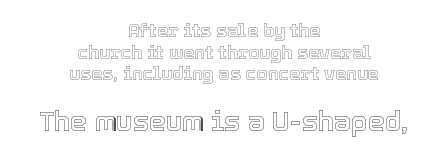
The image shows 27 px text type, upright; set centered, line spacing 1.2x, normal letter spacing, not underlined; the second (bottom) block is 1.5x larger.
